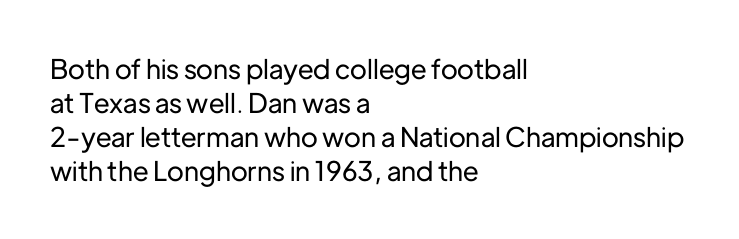
Q: Is the text italic (slanted)? A: No, it is upright.
Q: Is the text underlined? A: No.
Q: How is the paragraph aligned? A: Left-aligned.
Q: Is the spacing between letters normal or unusually wide? A: Normal.
Q: Is the spacing between lines tight, normal or loose? A: Normal.
